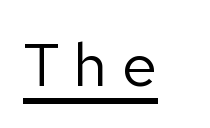
{"serif": "no", "italic": "no", "bold": "no", "weight": "regular", "width": "normal", "stroke_contrast": "low", "x_height": "medium", "underline": "yes", "letter_spacing": "wide", "letter_spacing_em": 0.2, "glyph_px": 61}
